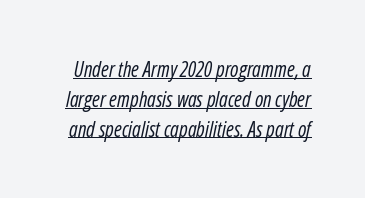
The glyphs look as if they've been sheared to an angle. The leading is moderate, giving the passage an even texture. Inter-character spacing is left at the font's built-in metrics. Counters stay open thanks to moderate or lighter strokes.
